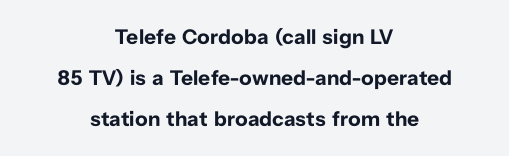
Quick note: not italic, upright. In terms of weight, the rendering is a true, heavy bold. How would I describe the line gaps? Wide and relaxed. Descenders are the only things crossing below the line. Leftover space on each line is divided equally before and after the words. Observe the ordinary spacing: letters are neighbours, not strangers.
